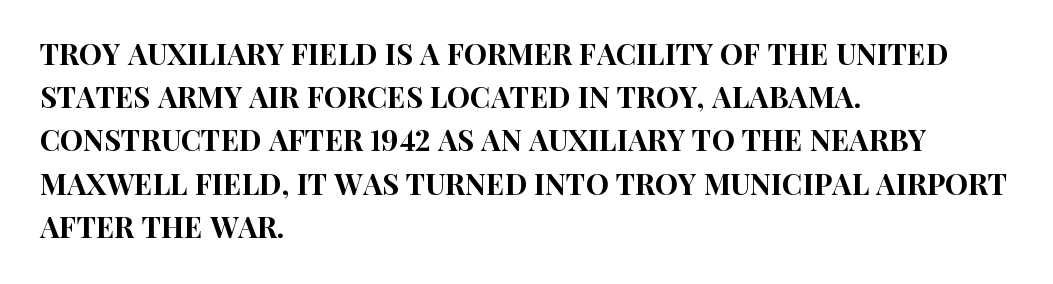
The rendering uses natural spacing where letterforms have individual widths. The line texture is even and compact thanks to regular tracking. The strip under each line holds only bare page. Interline gaps are of average width in this sample. The paragraph has a hard left edge and a soft right edge. A typesetter would mark this as roman, not italic.
